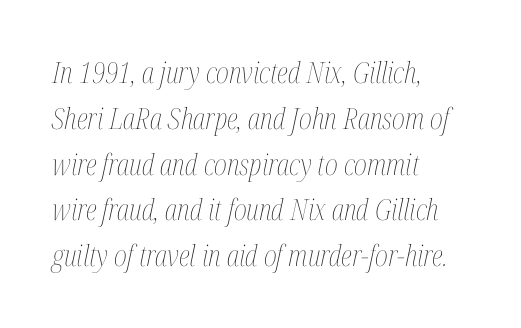
{"italic": "yes", "lean": "right", "slant_degrees": 12, "bold": "no", "weight": "thin", "width": "condensed", "stroke_contrast": "medium", "x_height": "medium", "monospaced": "no", "underline": "no", "align": "left", "line_spacing": "normal", "line_spacing_ratio": 1.58, "letter_spacing": "normal", "letter_spacing_em": 0.0, "glyph_px": 29}
